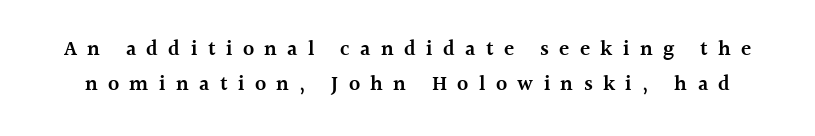
The image shows 21 px text type, upright; set normal line spacing (1.68x), unusually wide letter spacing (+0.49 em), not underlined.
